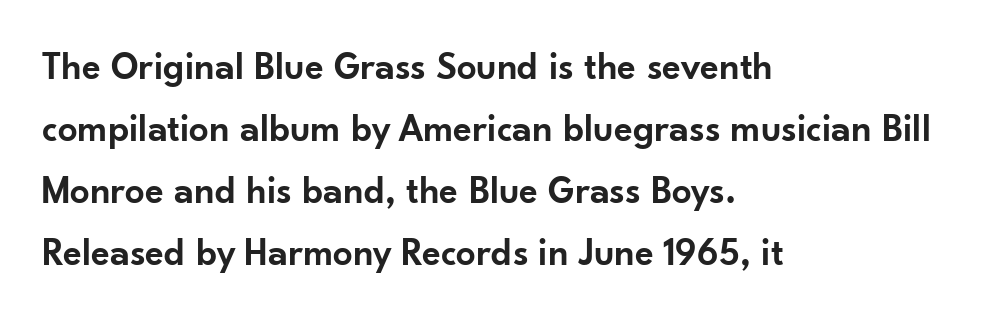
The image shows 39 px semibold sans-serif type, upright; set left-aligned, normal line spacing (1.59x), normal letter spacing, not underlined; low stroke contrast and a small x-height.
